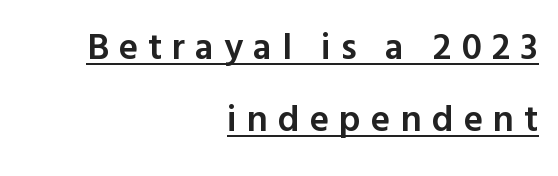
The image shows 37 px semibold sans-serif type, upright; set right-aligned, loose line spacing (1.94x), unusually wide letter spacing (+0.27 em), underlined; a medium x-height.
